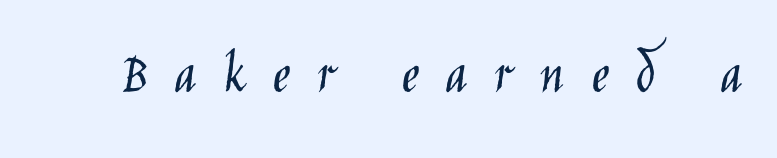
{"serif": "no", "bold": "no", "weight": "light", "width": "condensed", "stroke_contrast": "low", "x_height": "large", "monospaced": "no", "underline": "no", "letter_spacing": "wide", "letter_spacing_em": 0.45, "glyph_px": 60}
